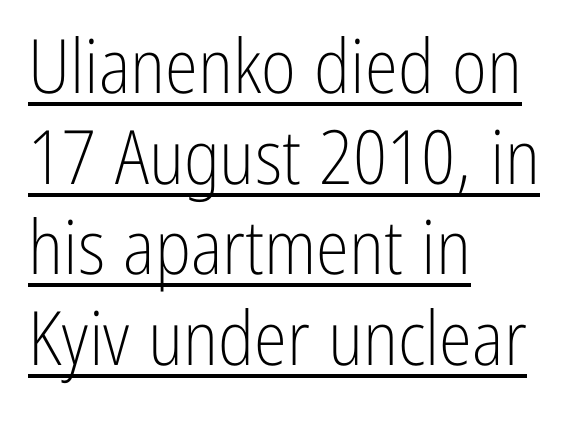
{"serif": "no", "italic": "no", "bold": "no", "weight": "light", "width": "condensed", "stroke_contrast": "low", "x_height": "medium", "monospaced": "no", "underline": "yes", "align": "left", "line_spacing_ratio": 1.21, "letter_spacing": "normal", "letter_spacing_em": 0.0, "glyph_px": 75}
